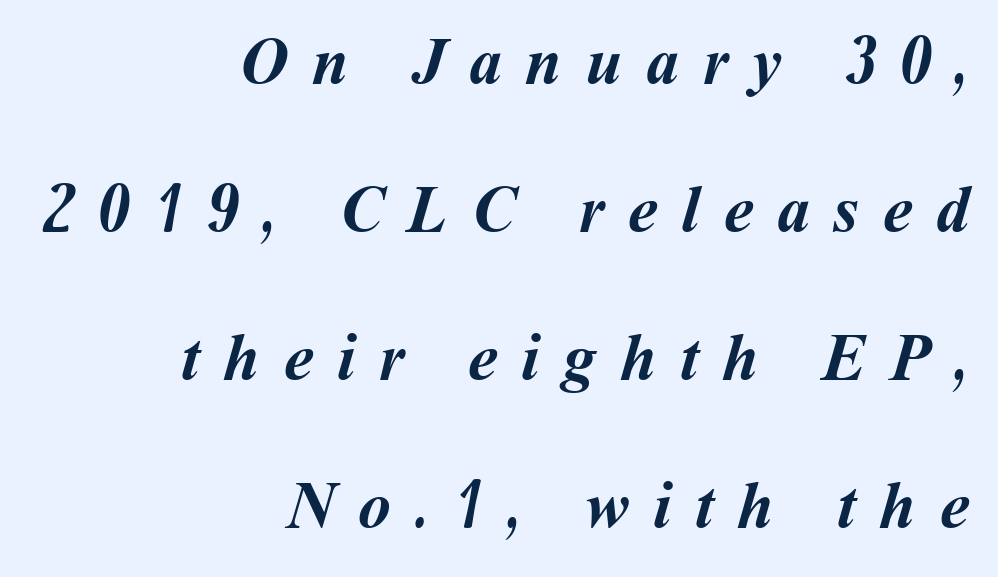
Q: Is the text bold? A: Yes.
Q: Is the text underlined? A: No.
Q: How is the paragraph aligned? A: Right-aligned.
Q: Is the spacing between letters normal or unusually wide? A: Unusually wide.
Q: Is the spacing between lines tight, normal or loose? A: Loose.
Q: Width (condensed, normal, or wide)? A: Normal.
Q: Stroke contrast? A: Medium.
Q: x-height? A: Medium.
Q: Monospaced? A: No.
